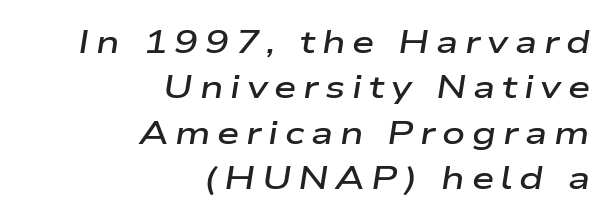
An italicized treatment has been applied to the whole sample. The paragraph has a hard right edge and a soft left edge. Honestly, the letter spacing is so wide it's the main thing you notice. Any mark beneath the type? The region is blank. Is this a fixed-width face? No — the glyphs have proportional, varying widths.
